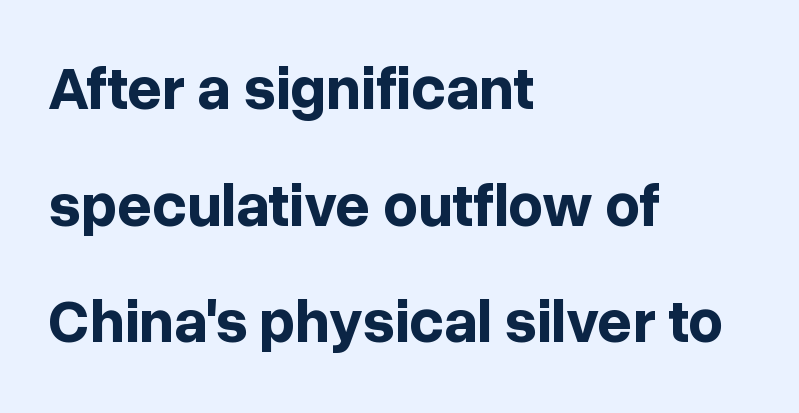
{"serif": "no", "italic": "no", "bold": "yes", "weight": "bold", "width": "normal", "stroke_contrast": "low", "x_height": "medium", "monospaced": "no", "underline": "no", "align": "left", "line_spacing": "loose", "line_spacing_ratio": 1.91, "letter_spacing": "normal", "letter_spacing_em": 0.0, "glyph_px": 61}
